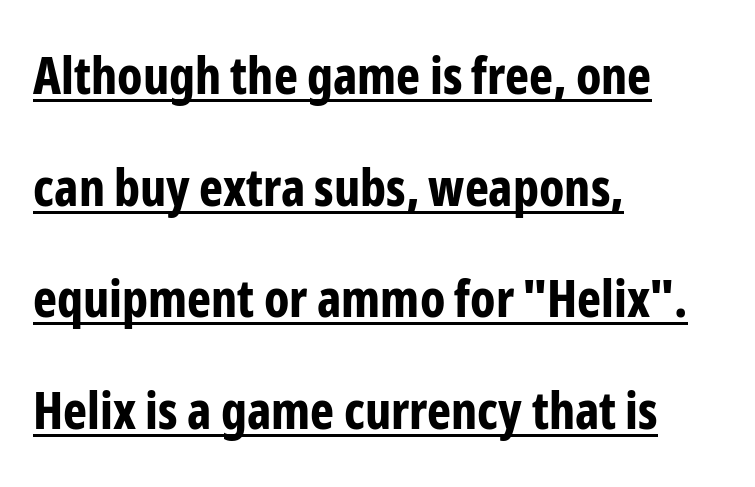
The image shows 51 px bold, condensed sans-serif type, upright; set left-aligned, loose line spacing (2.19x), normal letter spacing, underlined; low stroke contrast and a medium x-height.
